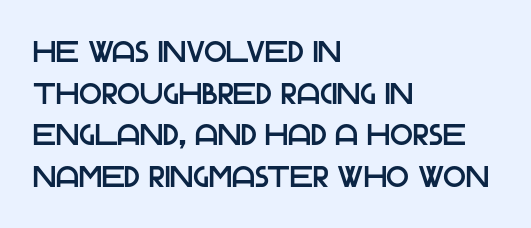
The image shows 30 px sans-serif type, upright; set left-aligned, normal line spacing (1.39x), normal letter spacing, not underlined; low stroke contrast and a large x-height.
